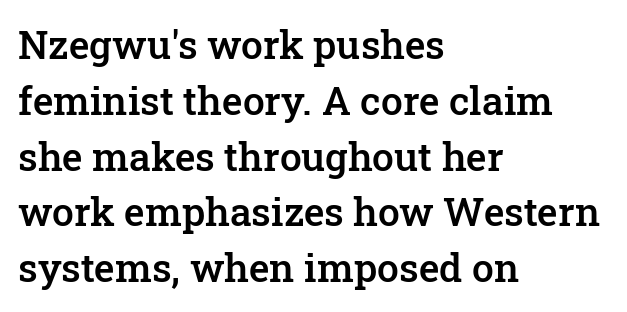
The words here are not underlined. Caption: multi-line text, flush left, ragged right. Each letter keeps its own natural width here, so spacing adapts to shape. Ordinary non-slanted type is in use. Caption: semibold face, moderately heavy strokes. Note: serifs present on the glyphs.
